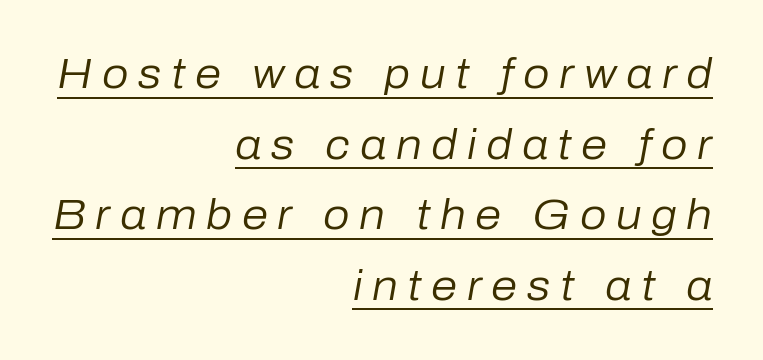
The image shows 42 px regular-weight type, italic (leaning right); set right-aligned, normal line spacing (1.68x), unusually wide letter spacing (+0.23 em), underlined; low stroke contrast and a medium x-height.
